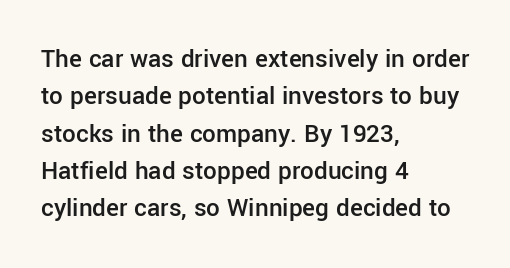
Rendered with straight, roman letterforms. This is moderately heavy type, rendered in semibold. Unmarked baselines from the first word to the last. If you measured baseline to baseline, you'd find a middling distance. Each word holds together tightly as a unit, with standard inter-letter gaps. Teacher's note: observe the even left margin — that is flush-left alignment.
